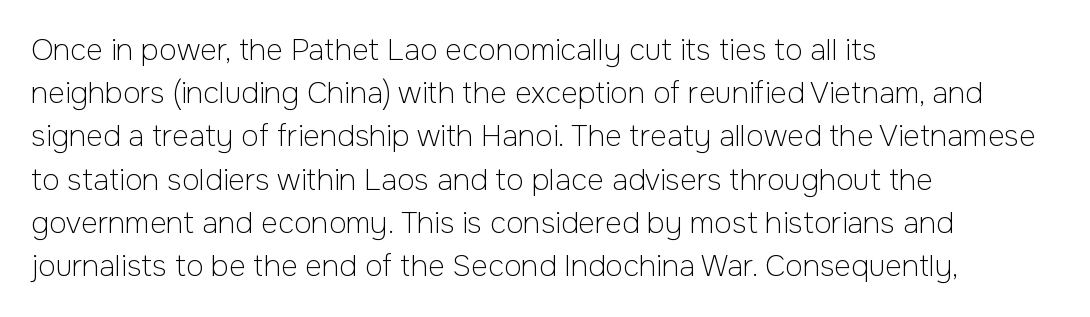
Q: Is the text bold? A: No.
Q: Is the text italic (slanted)? A: No, it is upright.
Q: Is the typeface a serif or a sans-serif typeface? A: Sans-serif.
Q: Is the text underlined? A: No.
Q: How is the paragraph aligned? A: Left-aligned.
Q: Is the spacing between letters normal or unusually wide? A: Normal.
Q: Is the spacing between lines tight, normal or loose? A: Normal.
Q: Width (condensed, normal, or wide)? A: Normal.
Q: Stroke contrast? A: Low.
Q: x-height? A: Medium.
Q: Monospaced? A: No.
